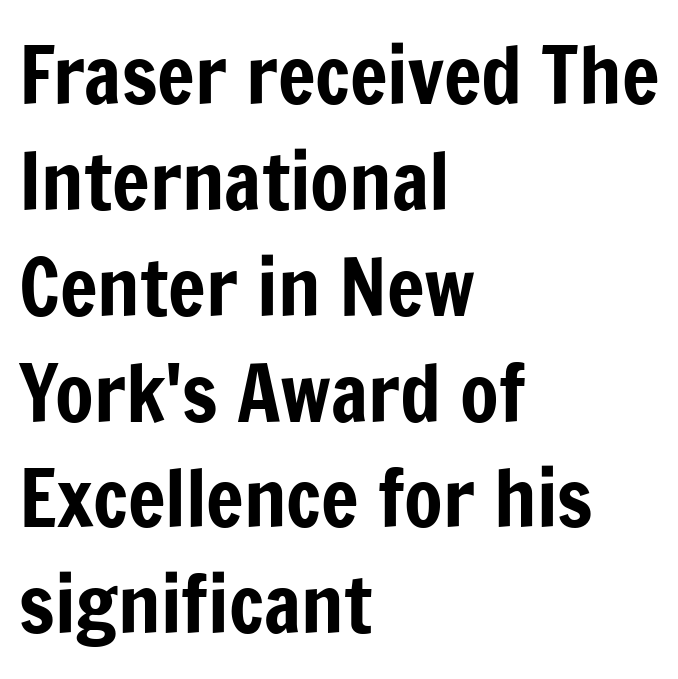
{"serif": "no", "italic": "no", "width": "condensed", "stroke_contrast": "low", "x_height": "medium", "monospaced": "no", "underline": "no", "align": "left", "line_spacing": "normal", "line_spacing_ratio": 1.34, "letter_spacing": "normal", "letter_spacing_em": 0.0, "glyph_px": 79}
